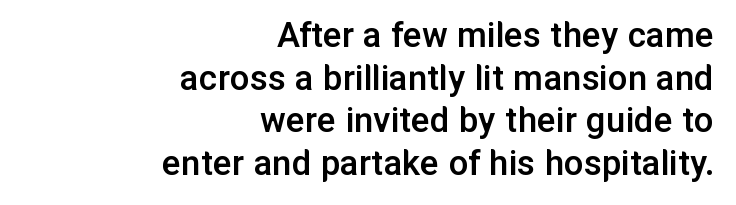
These lines huddle together more closely than default settings would place them. Students, note that the glyphs here touch the page at normal intervals. Has an underline been added? It has not. These lines are rendered in a variable-pitch font. Typographic density is moderately raised because the face is semibold.
